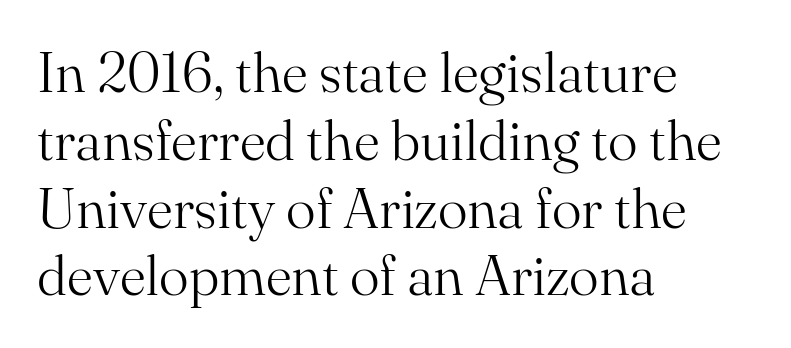
The image shows 56 px light serif type, upright; set left-aligned, line spacing 1.21x, normal letter spacing, not underlined; medium stroke contrast and a small x-height.
